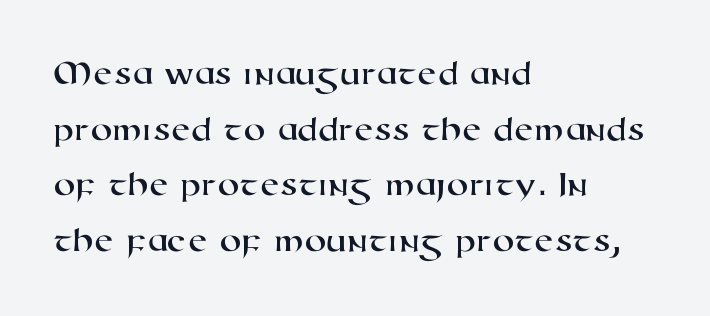
The face used here is rendered with its standard letterfit. The lines in this sample share a left origin and differ only in where they stop. The letters advance in unequal steps, a hallmark of proportional type. The space between consecutive lines is moderate. Does the type have serifs? No, each stem ends abruptly. Check under the words: just untouched page.
